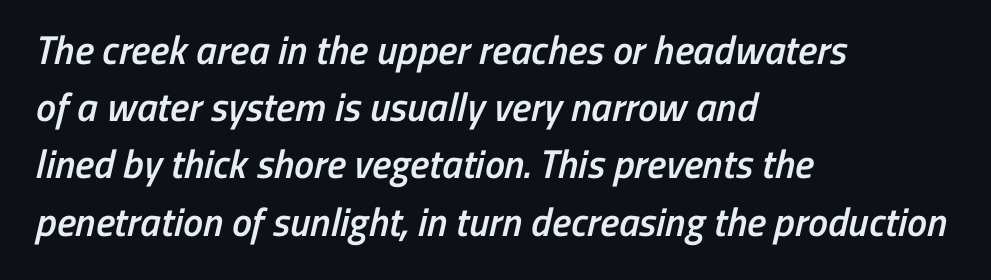
{"serif": "no", "bold": "semi", "weight": "semibold", "width": "condensed", "stroke_contrast": "low", "x_height": "medium", "monospaced": "no", "underline": "no", "align": "left", "line_spacing": "normal", "line_spacing_ratio": 1.43, "letter_spacing": "normal", "letter_spacing_em": 0.0, "glyph_px": 40}
